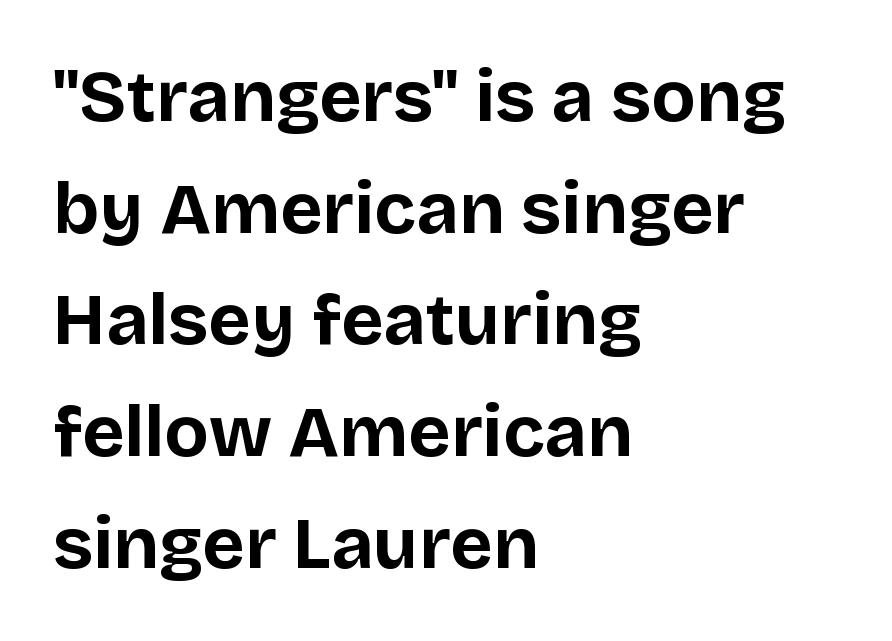
{"serif": "no", "italic": "no", "bold": "yes", "weight": "bold", "width": "normal", "stroke_contrast": "low", "x_height": "large", "monospaced": "no", "underline": "no", "align": "left", "line_spacing": "normal", "line_spacing_ratio": 1.53, "letter_spacing": "normal", "letter_spacing_em": 0.0, "glyph_px": 73}
